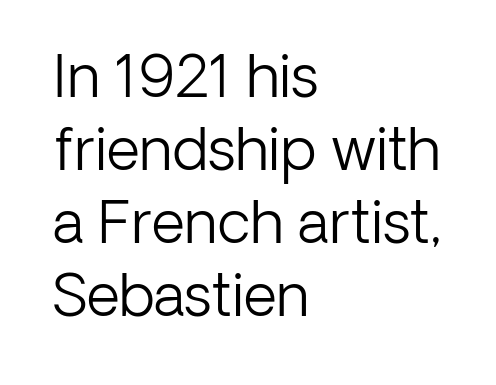
A sans-serif font was chosen for this passage. Students, note that the glyphs here touch the page at normal intervals. Letters rest on an invisible, unmarked baseline. What's the leading like? Ordinary, nothing unusual.
